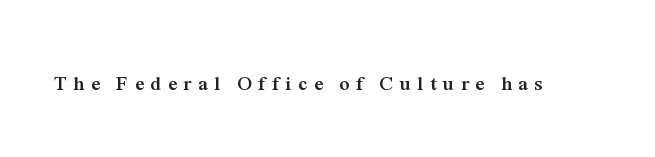
{"italic": "no", "bold": "yes", "underline": "no", "letter_spacing": "wide", "letter_spacing_em": 0.33, "glyph_px": 20}
